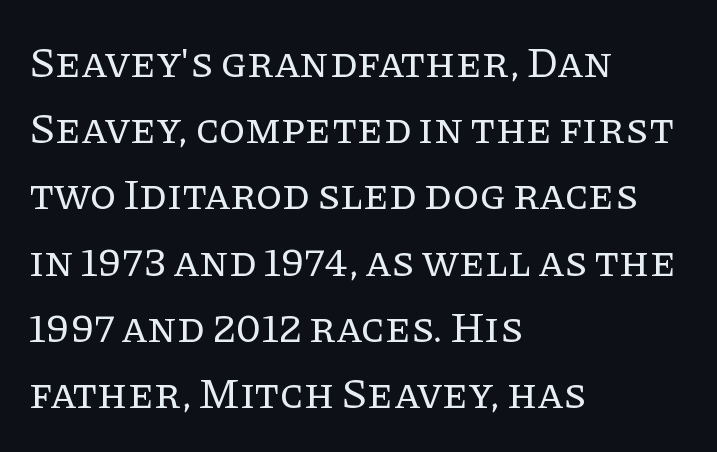
This is the regular roman posture of the typeface. Unlike a clean sans, this face finishes its strokes with serifs. The typesetting does not lean heavy: it is not bold. If you drew a ruler down the left edge, every line would touch it.
